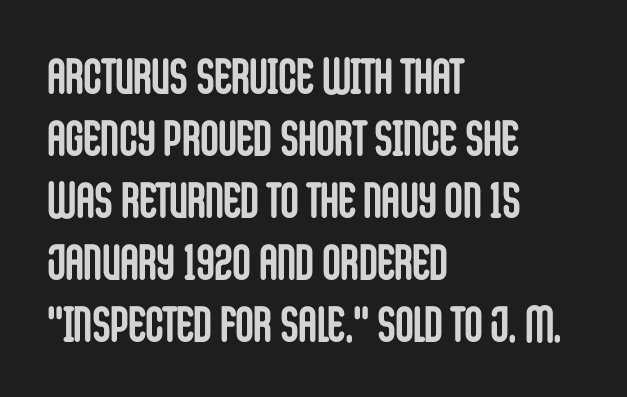
The image shows 50 px semibold, condensed sans-serif type, upright; set left-aligned, line spacing 1.24x, normal letter spacing, not underlined; low stroke contrast and a large x-height.
